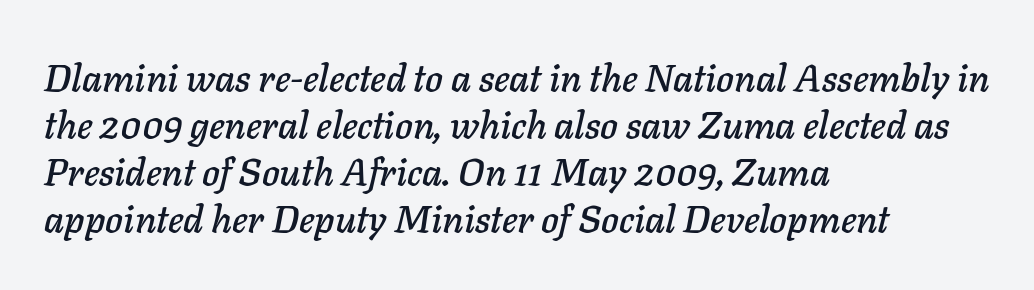
{"italic": "yes", "lean": "right", "slant_degrees": 11, "width": "normal", "stroke_contrast": "low", "x_height": "medium", "monospaced": "no", "underline": "no", "align": "left", "line_spacing_ratio": 1.24, "letter_spacing": "normal", "letter_spacing_em": 0.0, "glyph_px": 38}
